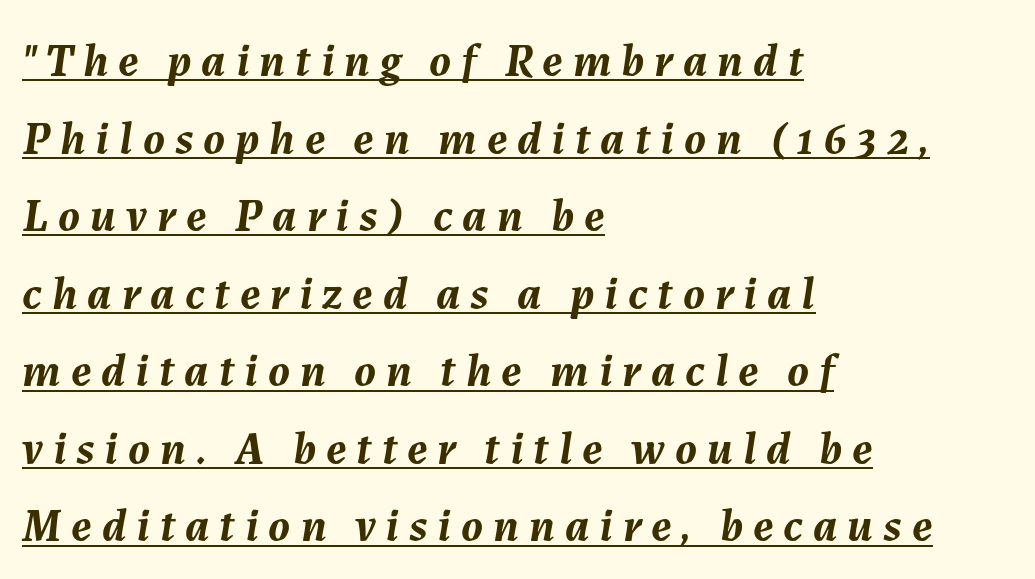
Honestly, the row spacing looks completely unremarkable. Pretty heavy lettering here — definitely bold. The tracking reads as deliberately expanded to a designer's eye. The face used here is proportionally spaced, like ordinary book or web type. In CSS terms this would be text-align: left.
